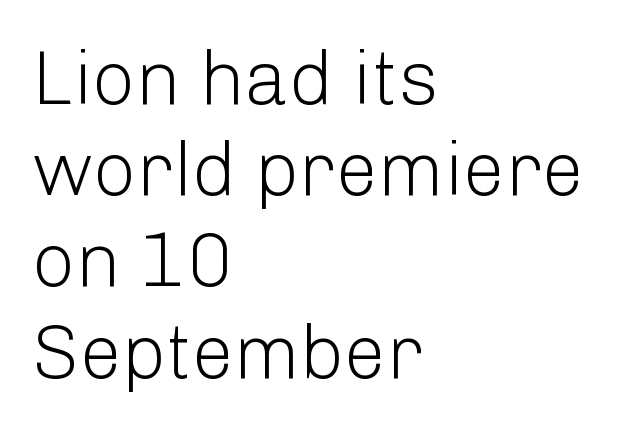
The image shows 76 px light sans-serif type, upright; set left-aligned, line spacing 1.2x, normal letter spacing, not underlined; low stroke contrast and a medium x-height.
